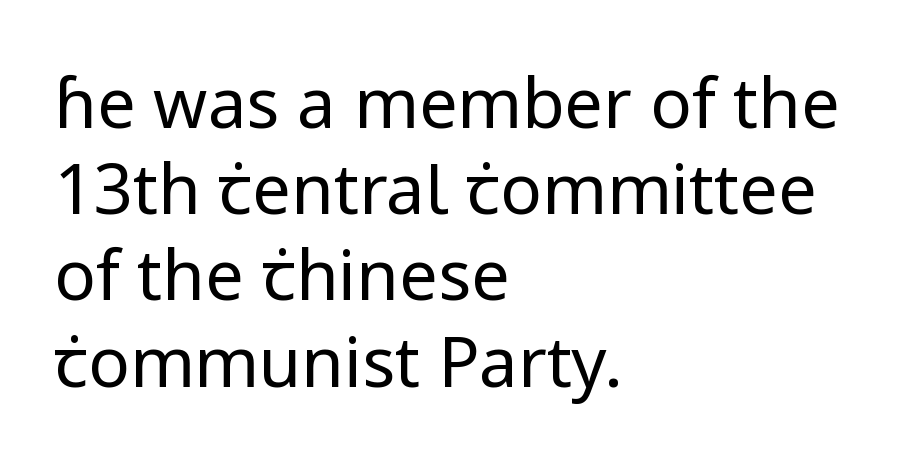
The image shows 69 px regular-weight sans-serif type, upright; set left-aligned, normal line spacing (1.25x), normal letter spacing, not underlined; low stroke contrast and a medium x-height.
